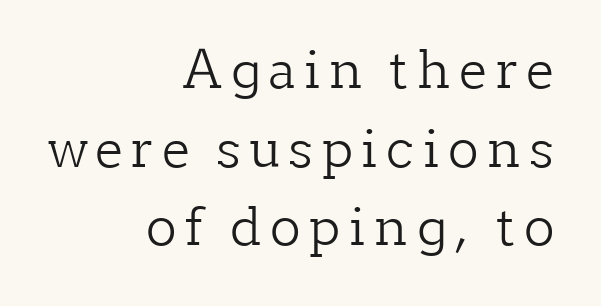
{"serif": "yes", "italic": "no", "bold": "no", "weight": "light", "width": "normal", "stroke_contrast": "low", "x_height": "medium", "monospaced": "no", "underline": "no", "align": "right", "line_spacing": "normal", "line_spacing_ratio": 1.54, "glyph_px": 51}
